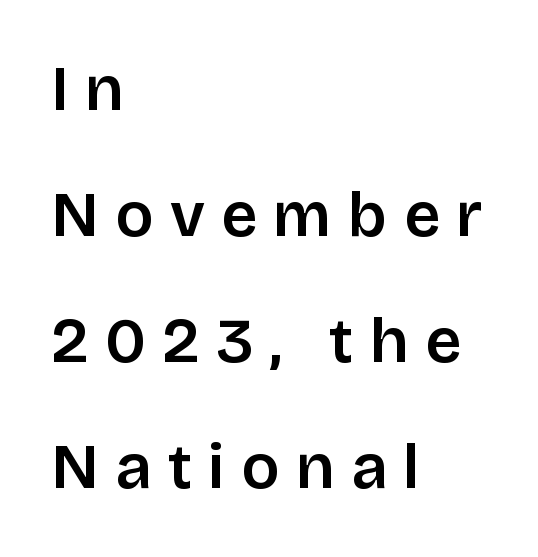
The image shows 63 px sans-serif type, upright; set left-aligned, loose line spacing (2.0x), unusually wide letter spacing (+0.26 em), not underlined; low stroke contrast and a large x-height.
